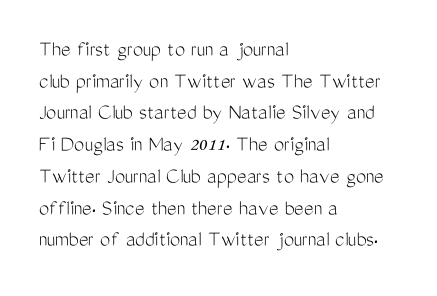
Q: Is the text bold? A: No.
Q: Is the text italic (slanted)? A: No, it is upright.
Q: Is the text underlined? A: No.
Q: How is the paragraph aligned? A: Left-aligned.
Q: Is the spacing between letters normal or unusually wide? A: Normal.
Q: Is the spacing between lines tight, normal or loose? A: Normal.
